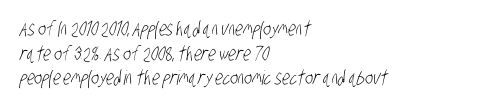
The image shows 20 px text type; set left-aligned, line spacing 1.23x, normal letter spacing, not underlined.
